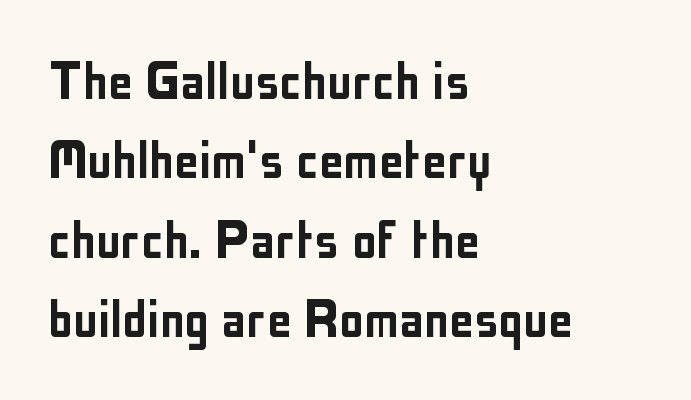
The image shows 62 px condensed sans-serif type, upright; set left-aligned, normal line spacing (1.28x), normal letter spacing, not underlined; low stroke contrast and a medium x-height.
